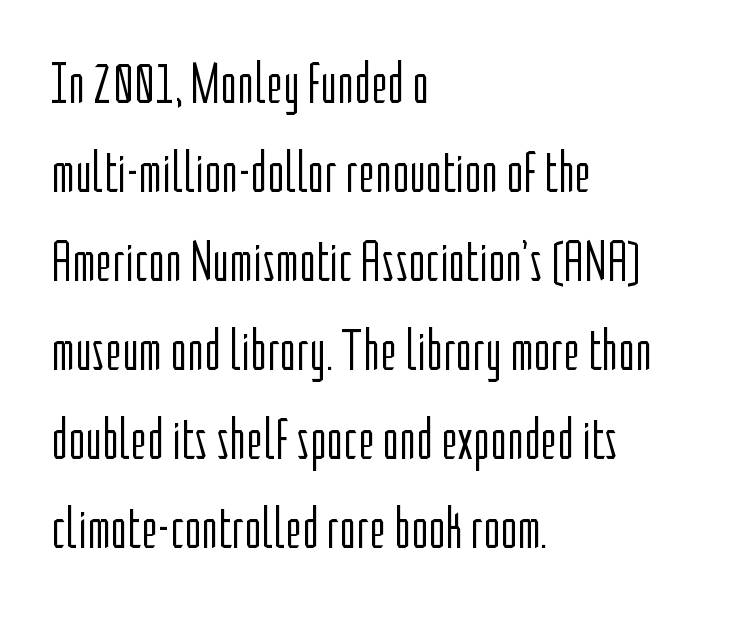
The image shows 57 px light, condensed sans-serif type, upright; set left-aligned, normal line spacing (1.56x), normal letter spacing, not underlined; low stroke contrast and a medium x-height.
